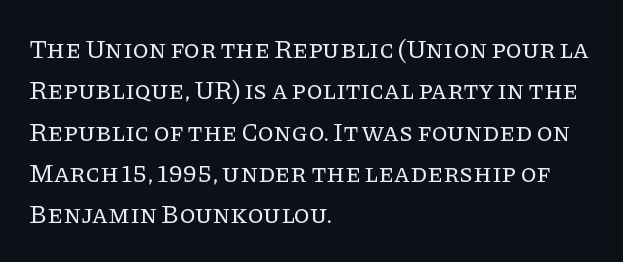
Each stroke keeps to a modest, everyday thickness or less. Whoever set this chose a conventional vertical rhythm. Caption: multi-line text, flush left, ragged right. Underlining? Definitely not there.
